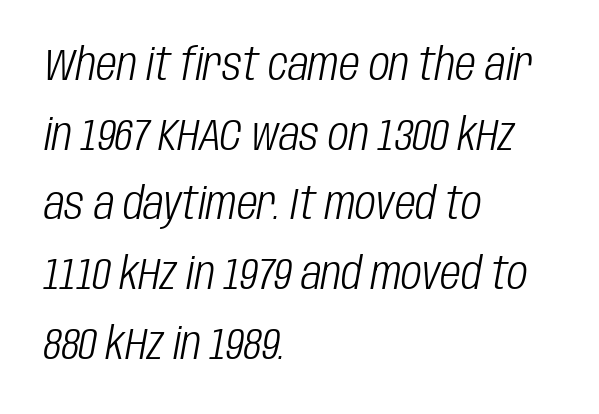
Q: Is the text bold? A: No.
Q: Is the text italic (slanted)? A: Yes, it leans right by about 10 degrees.
Q: Is the text underlined? A: No.
Q: How is the paragraph aligned? A: Left-aligned.
Q: Is the spacing between letters normal or unusually wide? A: Normal.
Q: Is the spacing between lines tight, normal or loose? A: Normal.
Q: Width (condensed, normal, or wide)? A: Condensed.
Q: Stroke contrast? A: Low.
Q: x-height? A: Large.
Q: Monospaced? A: No.
